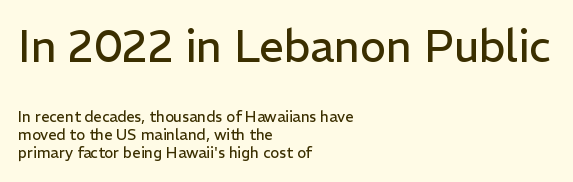
Q: Is the text bold? A: No.
Q: Is the text italic (slanted)? A: No, it is upright.
Q: Is the typeface a serif or a sans-serif typeface? A: Sans-serif.
Q: Is the text underlined? A: No.
Q: How is the paragraph aligned? A: Left-aligned.
Q: Is the spacing between letters normal or unusually wide? A: Normal.
Q: Which block of text is set in a larger size, the first (top) or the second (bottom)? A: The first (top) one.
Q: Width (condensed, normal, or wide)? A: Normal.
Q: Stroke contrast? A: Low.
Q: x-height? A: Medium.
Q: Monospaced? A: No.
